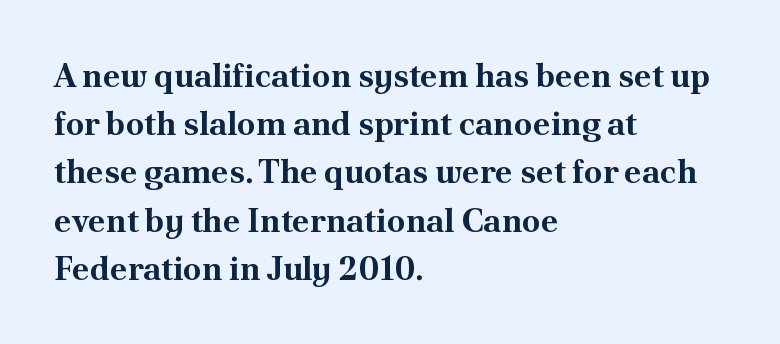
{"serif": "yes", "italic": "no", "bold": "yes", "weight": "bold", "width": "normal", "stroke_contrast": "medium", "x_height": "small", "monospaced": "no", "underline": "no", "align": "left", "line_spacing": "normal", "line_spacing_ratio": 1.46, "letter_spacing": "normal", "letter_spacing_em": 0.0, "glyph_px": 33}
